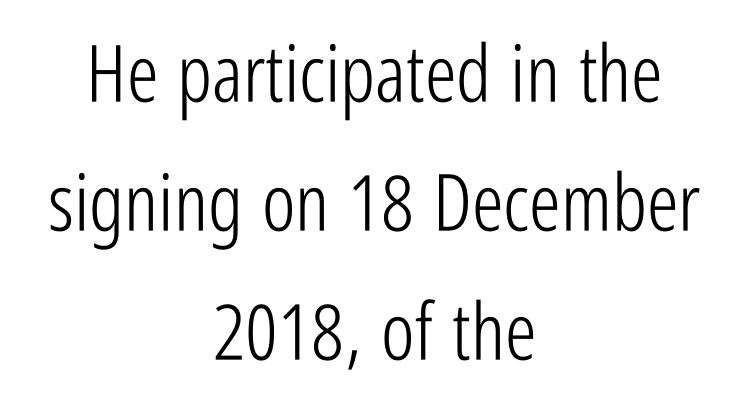
Q: Is the text bold? A: No.
Q: Is the text italic (slanted)? A: No, it is upright.
Q: Is the typeface a serif or a sans-serif typeface? A: Sans-serif.
Q: Is the text underlined? A: No.
Q: How is the paragraph aligned? A: Centered.
Q: Is the spacing between letters normal or unusually wide? A: Normal.
Q: Is the spacing between lines tight, normal or loose? A: Normal.
Q: Width (condensed, normal, or wide)? A: Condensed.
Q: Stroke contrast? A: Low.
Q: x-height? A: Medium.
Q: Monospaced? A: No.
